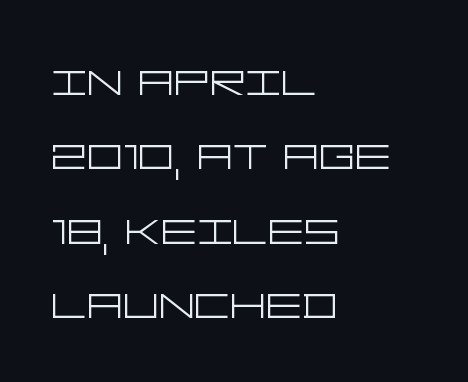
The image shows 56 px light, wide sans-serif type, upright; set left-aligned, normal line spacing (1.33x), normal letter spacing, not underlined; low stroke contrast and a large x-height.
